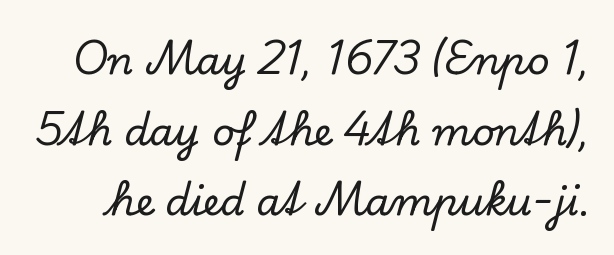
The image shows 39 px serif type; set line spacing 1.81x, normal letter spacing, not underlined; low stroke contrast and a small x-height.
